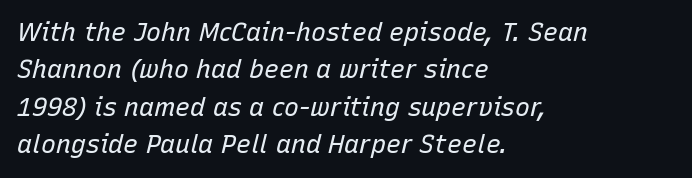
{"italic": "yes", "lean": "right", "slant_degrees": 15, "bold": "no", "underline": "no", "align": "left", "line_spacing": "normal", "line_spacing_ratio": 1.5, "letter_spacing": "normal", "letter_spacing_em": 0.0, "glyph_px": 25}
